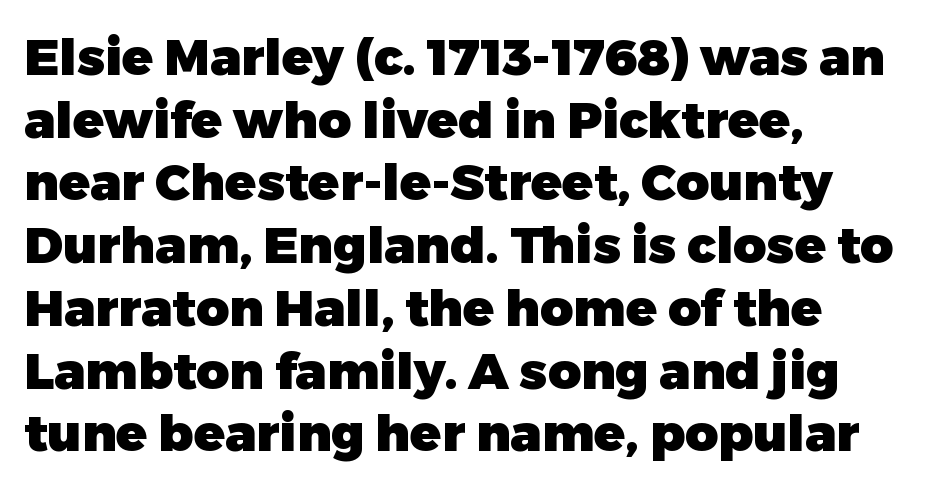
{"serif": "no", "italic": "no", "bold": "yes", "weight": "heavy", "width": "normal", "stroke_contrast": "low", "x_height": "medium", "monospaced": "no", "underline": "no", "align": "left", "line_spacing_ratio": 1.23, "letter_spacing": "normal", "letter_spacing_em": 0.0, "glyph_px": 51}
